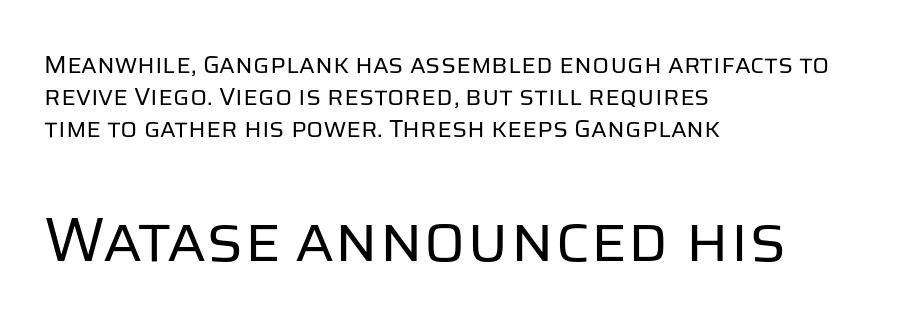
Check where the strokes stop: nothing finishes them off — pure sans. Students, note that the glyphs here touch the page at normal intervals. Left-aligned paragraph, ragged on the right. Upright lettering throughout. Think of a printed novel: that variable character pitch is what you see here.
